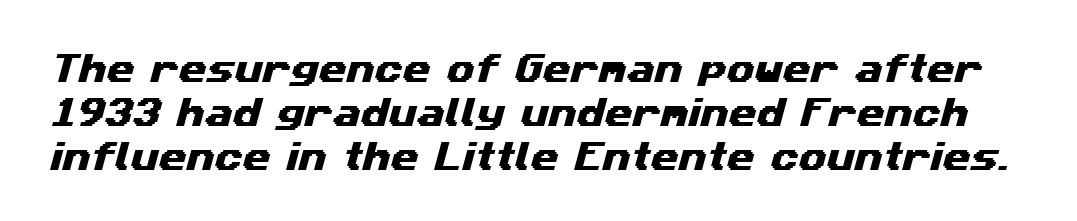
Q: Is the typeface a serif or a sans-serif typeface? A: Sans-serif.
Q: Is the text underlined? A: No.
Q: Is the spacing between letters normal or unusually wide? A: Normal.
Q: Is the spacing between lines tight, normal or loose? A: Normal.
Q: Width (condensed, normal, or wide)? A: Wide.
Q: Stroke contrast? A: Medium.
Q: x-height? A: Medium.
Q: Monospaced? A: No.
